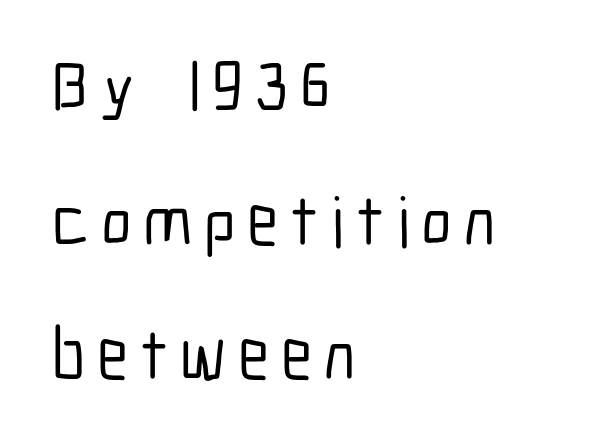
Note the varied advance widths — an 'i' is clearly narrower than an 'm'. Characters remain perfectly vertical along every line. Each letter's strokes conclude bluntly, with no projecting serifs. All the whitespace from short lines collects on the right. Beneath every word, the page is bare.
